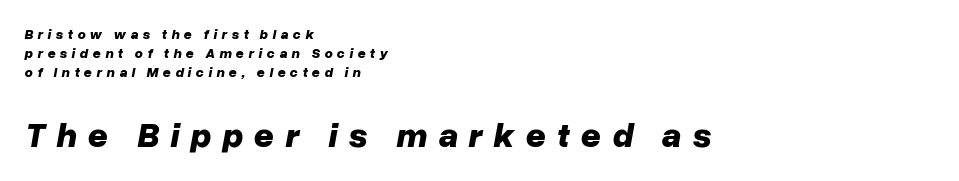
Look at the tracking — it's clearly loosened, letters drifting apart. How would I describe the line gaps? Plain and ordinary. The letters are slanted; this is an italic face. You get the small type first, then a jump to larger type.
